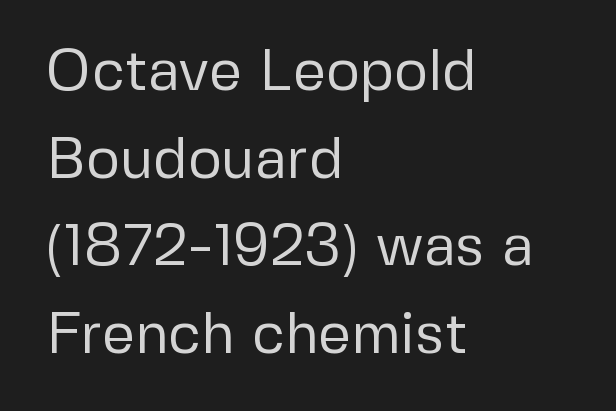
Q: Is the text bold? A: No.
Q: Is the text italic (slanted)? A: No, it is upright.
Q: Is the typeface a serif or a sans-serif typeface? A: Sans-serif.
Q: Is the text underlined? A: No.
Q: How is the paragraph aligned? A: Left-aligned.
Q: Is the spacing between letters normal or unusually wide? A: Normal.
Q: Is the spacing between lines tight, normal or loose? A: Normal.
Q: Width (condensed, normal, or wide)? A: Normal.
Q: Stroke contrast? A: Low.
Q: x-height? A: Medium.
Q: Monospaced? A: No.
